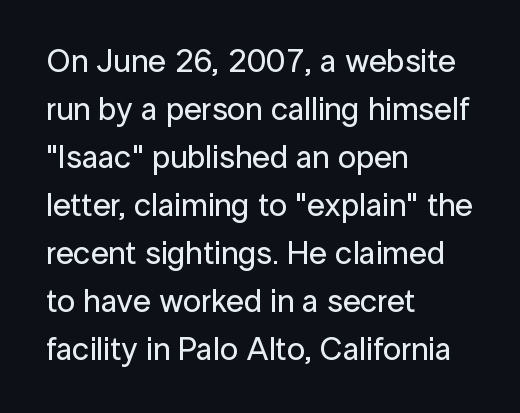
Notice how the stems are strictly vertical — no italics here. If you drew a ruler down the left edge, every line would touch it. You can tell from the bare stems that sans-serif type was used. Does extra space separate the letters? No, they use regular spacing. The leading is moderate, giving the passage an even texture. The zone under the glyphs is completely vacant.
